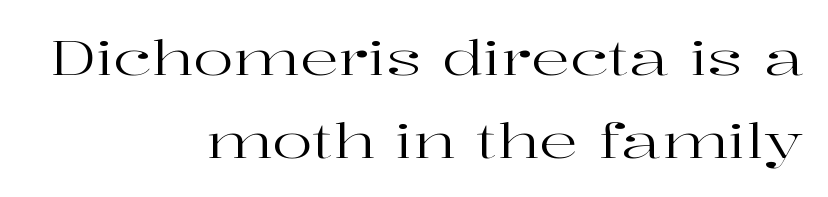
This is the regular roman posture of the typeface. Looks like regular typesetting: each glyph gets only the width it needs. This sample is right-justified, so line beginnings fall wherever the words allow. The area under the type is left untouched. Observe the serifs anchoring each vertical stroke in this sample. Spacing between characters is what you'd get straight out of the box.
